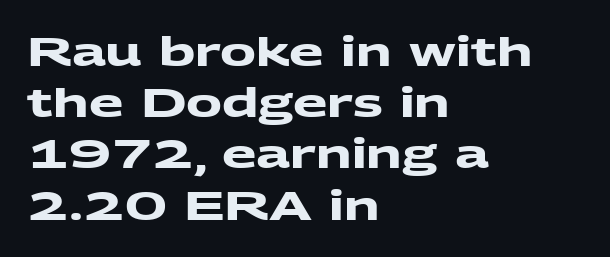
These lines are set flush left with a ragged right edge. The text was rendered using a sans face with plain stroke endings. Is there much room between lines? A standard amount, neither cramped nor airy. Looks like regular typesetting: each glyph gets only the width it needs. The passage shown is emphatically bold. The face used here is rendered with its standard letterfit.
